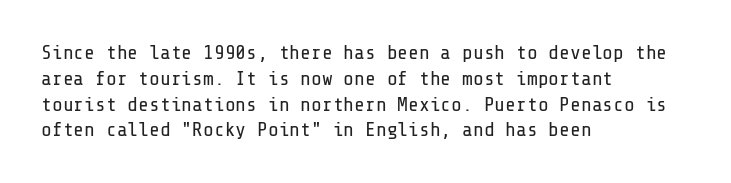
{"italic": "no", "bold": "no", "underline": "no", "align": "left", "line_spacing": "normal", "line_spacing_ratio": 1.29, "letter_spacing": "normal", "letter_spacing_em": 0.0, "glyph_px": 20}
